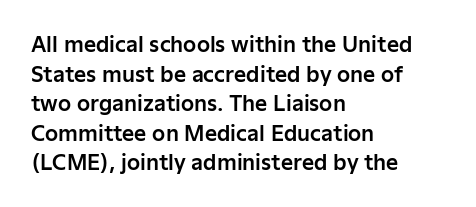
{"italic": "no", "underline": "no", "align": "left", "line_spacing": "normal", "line_spacing_ratio": 1.41, "letter_spacing": "normal", "letter_spacing_em": 0.0, "glyph_px": 21}
